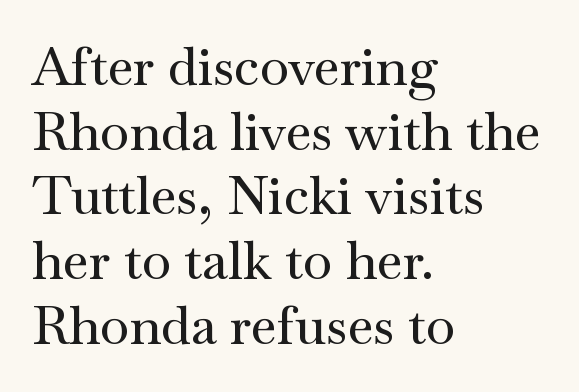
{"serif": "yes", "italic": "no", "width": "wide", "stroke_contrast": "medium", "x_height": "small", "monospaced": "no", "underline": "no", "align": "left", "line_spacing_ratio": 1.22, "letter_spacing": "normal", "letter_spacing_em": 0.0, "glyph_px": 53}
